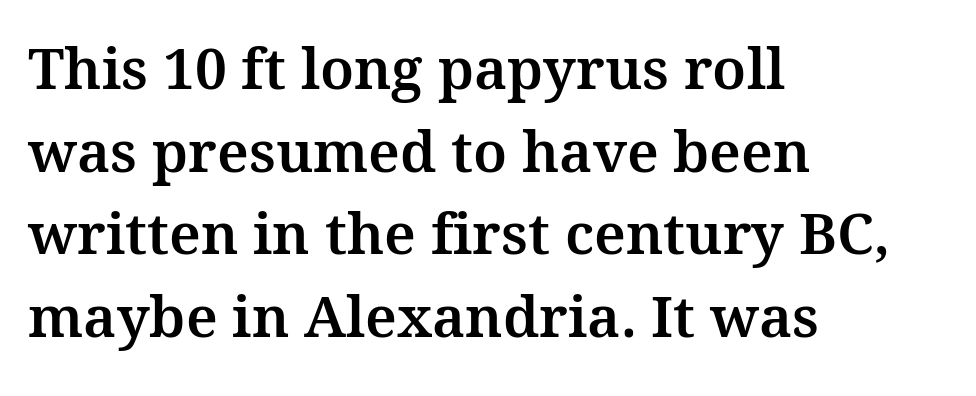
The image shows 57 px serif type, upright; set left-aligned, normal line spacing (1.45x), normal letter spacing, not underlined; medium stroke contrast and a medium x-height.
